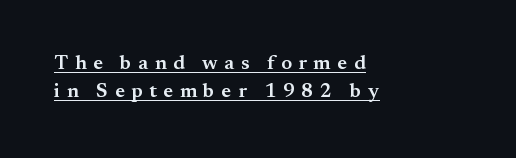
{"italic": "no", "bold": "semi", "underline": "yes", "align": "left", "line_spacing": "normal", "line_spacing_ratio": 1.42, "letter_spacing": "wide", "letter_spacing_em": 0.33, "glyph_px": 20}
